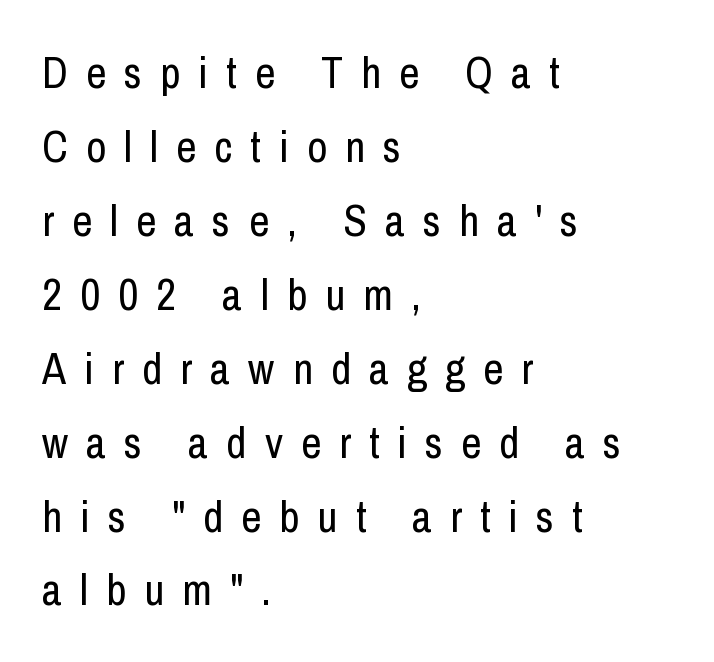
Q: Is the text bold? A: No.
Q: Is the text italic (slanted)? A: No, it is upright.
Q: Is the typeface a serif or a sans-serif typeface? A: Sans-serif.
Q: Is the text underlined? A: No.
Q: How is the paragraph aligned? A: Left-aligned.
Q: Is the spacing between letters normal or unusually wide? A: Unusually wide.
Q: Is the spacing between lines tight, normal or loose? A: Normal.
Q: Width (condensed, normal, or wide)? A: Condensed.
Q: Stroke contrast? A: Low.
Q: x-height? A: Medium.
Q: Monospaced? A: No.
